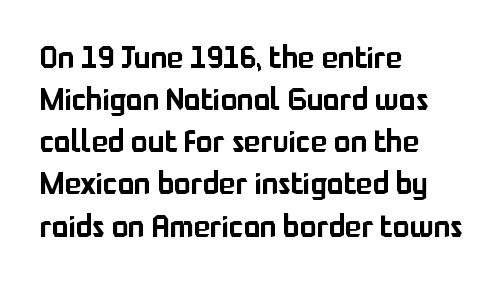
{"serif": "no", "italic": "no", "width": "normal", "stroke_contrast": "low", "x_height": "medium", "monospaced": "no", "underline": "no", "align": "left", "line_spacing": "normal", "line_spacing_ratio": 1.36, "letter_spacing": "normal", "letter_spacing_em": 0.0, "glyph_px": 31}
